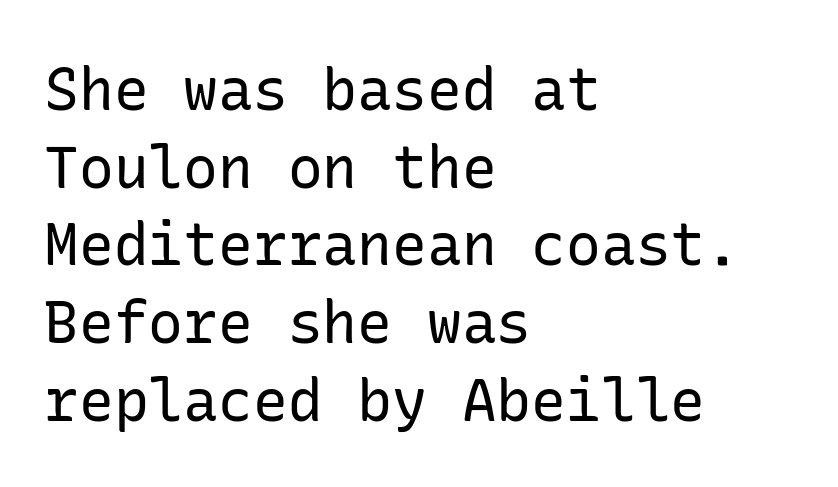
A typesetter would call this zero additional tracking. The rendering shows plain stroke endings on the letterforms — a sans-serif design. This reads as an unemphasized weight, regular at the heaviest. Typeset ragged right — the left edge is the straight one. A typesetter would mark this as roman, not italic.
